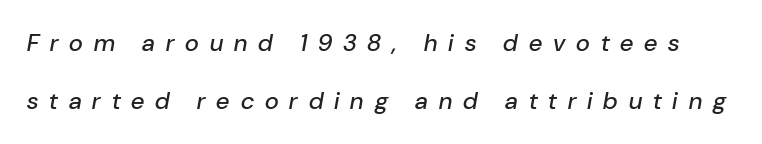
{"italic": "yes", "lean": "right", "slant_degrees": 10, "underline": "no", "line_spacing": "loose", "line_spacing_ratio": 2.41, "letter_spacing": "wide", "letter_spacing_em": 0.46, "glyph_px": 24}
